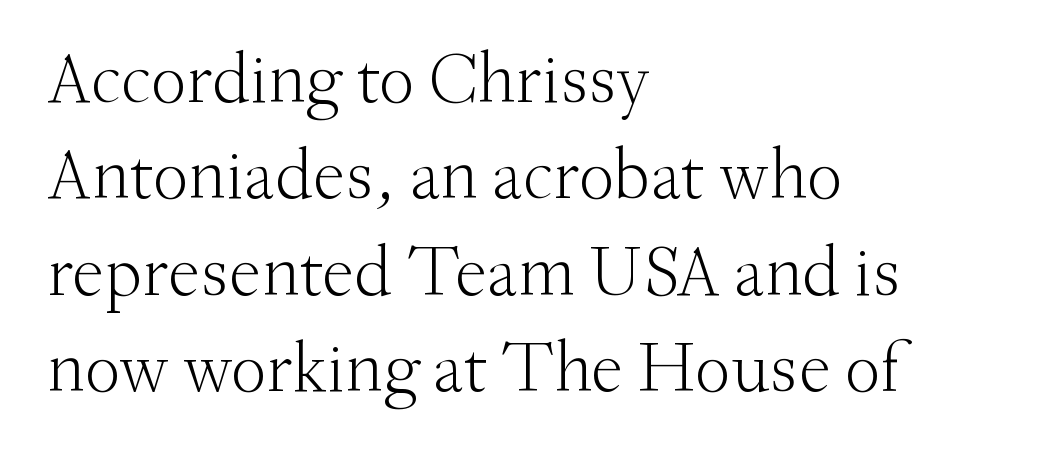
{"serif": "yes", "italic": "no", "bold": "no", "weight": "light", "width": "normal", "stroke_contrast": "medium", "x_height": "small", "monospaced": "no", "underline": "no", "align": "left", "line_spacing": "normal", "line_spacing_ratio": 1.34, "letter_spacing": "normal", "letter_spacing_em": 0.0, "glyph_px": 72}
